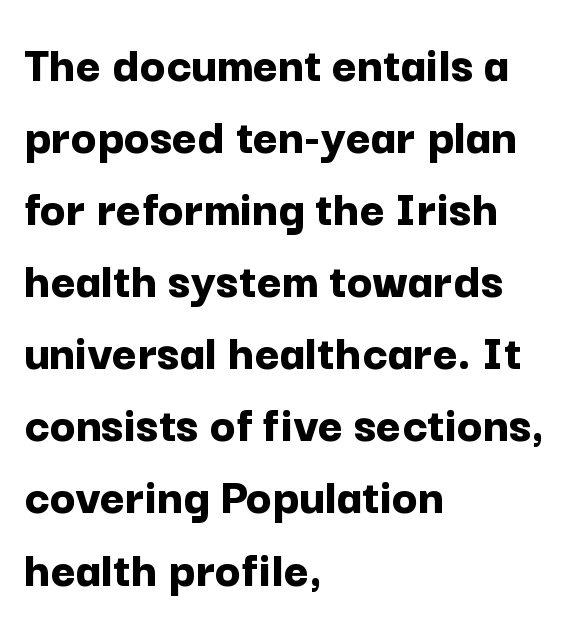
The image shows 53 px bold sans-serif type, upright; set left-aligned, normal line spacing (1.36x), normal letter spacing, not underlined; low stroke contrast and a medium x-height.
